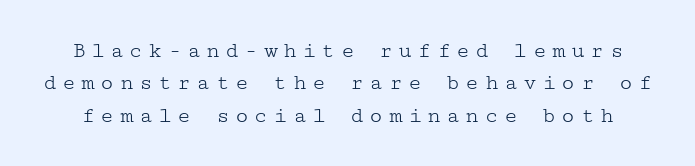
The font's upright variant was chosen for this text. A bare baseline throughout the passage. Words appear elongated and porous because spacing is wide. Successive baselines arrive at the customary interval. Caption: face not bold, strokes unweighted.
